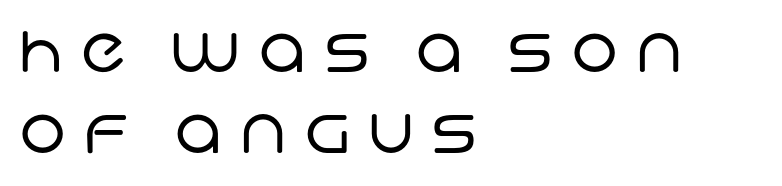
Q: Is the text bold? A: No.
Q: Is the typeface a serif or a sans-serif typeface? A: Sans-serif.
Q: Is the text underlined? A: No.
Q: How is the paragraph aligned? A: Left-aligned.
Q: Is the spacing between letters normal or unusually wide? A: Unusually wide.
Q: Width (condensed, normal, or wide)? A: Normal.
Q: Stroke contrast? A: Low.
Q: x-height? A: Large.
Q: Monospaced? A: No.
